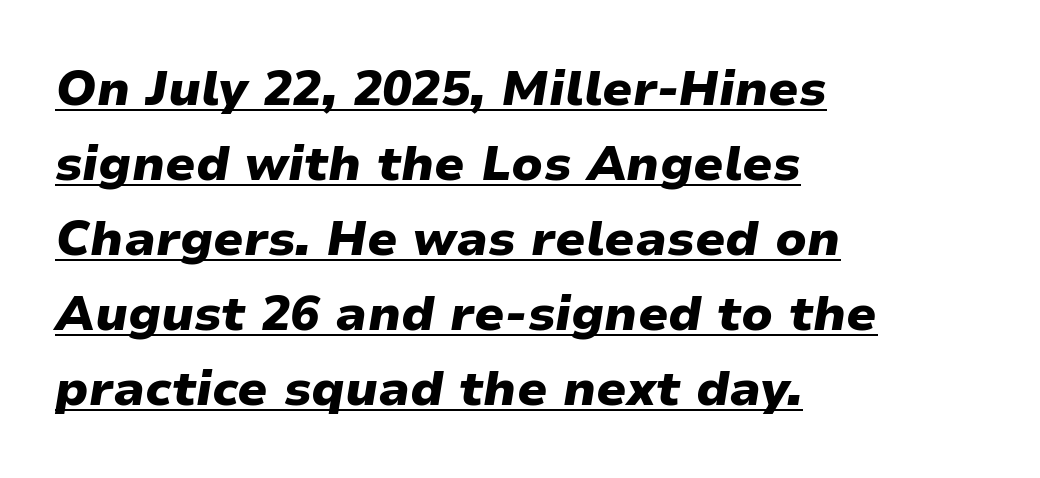
The image shows 49 px heavy type, italic (leaning right); set left-aligned, normal line spacing (1.53x), normal letter spacing, underlined; low stroke contrast and a medium x-height.
